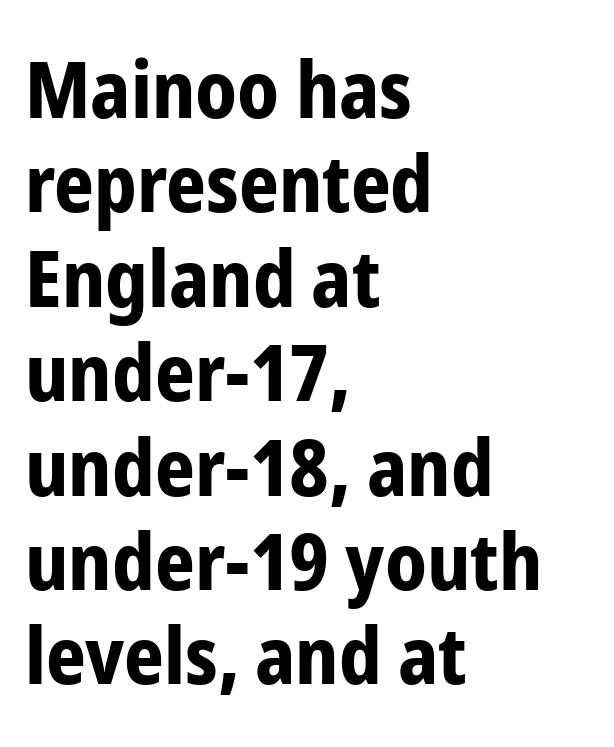
Q: Is the text bold? A: Yes.
Q: Is the text italic (slanted)? A: No, it is upright.
Q: Is the typeface a serif or a sans-serif typeface? A: Sans-serif.
Q: Is the text underlined? A: No.
Q: How is the paragraph aligned? A: Left-aligned.
Q: Is the spacing between letters normal or unusually wide? A: Normal.
Q: Width (condensed, normal, or wide)? A: Condensed.
Q: Stroke contrast? A: Low.
Q: x-height? A: Medium.
Q: Monospaced? A: No.
